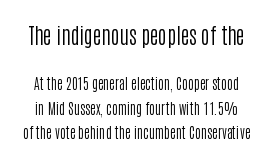
On a weight scale, this lands at 450 or below. Type without underlining. How are the letters spaced? Ordinarily, with no added tracking. Is there any slant? The stems are plumb. The more generous point size was reserved for the upper chunk.
